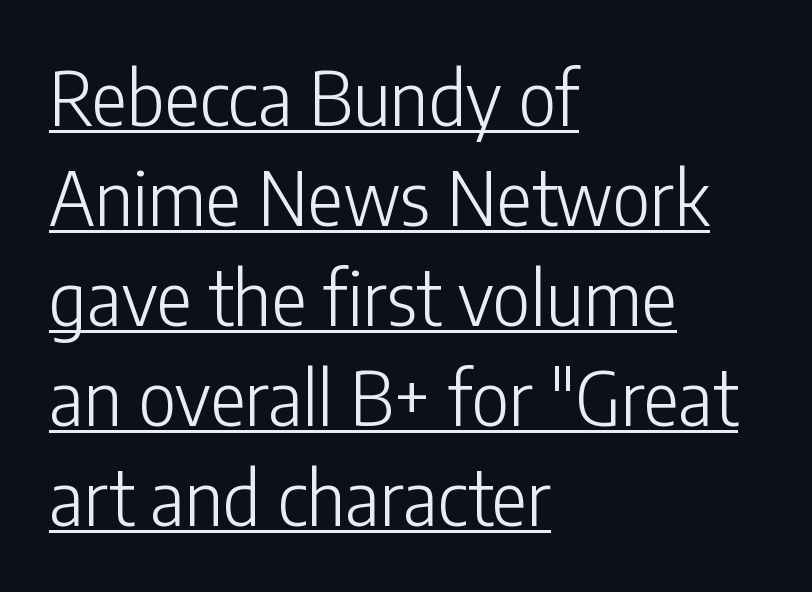
This is sans-serif lettering, the kind often seen on screens and signage. Notice how descenders clear the ascenders below comfortably — that's standard leading. Do the letters lean? They stand straight. Honestly, the letter spacing is just normal — you wouldn't notice it. In designer terms, the underline attribute is active on this setting. The letters advance in unequal steps, a hallmark of proportional type.
